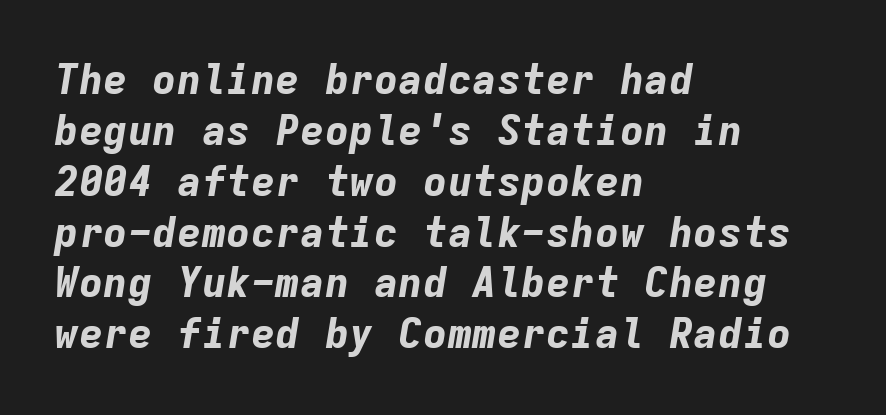
You could call the tracking neutral — neither tight nor loose. Every character sits at an angle, as italics do. Each letter, wide or thin by design, is forced into the same width here. The typesetting leans heavy: a genuine bold. Descenders hang freely into open space.
